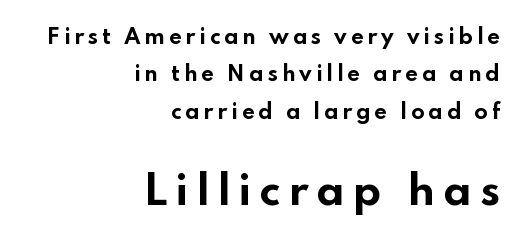
The image shows 40 px bold, wide sans-serif type, upright; set right-aligned, line spacing 1.87x, not underlined; the second (bottom) block is 2.0x larger; low stroke contrast and a small x-height.
